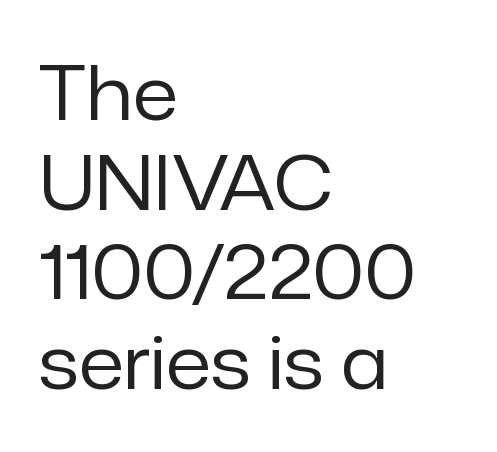
These lines keep a tight, regular rhythm from letter to letter. The glyphs are unaccompanied by any horizontal stroke below them. Here the designer chose a conventional face with non-uniform glyph widths. Is the type heavy? It reads as light-to-regular instead.
